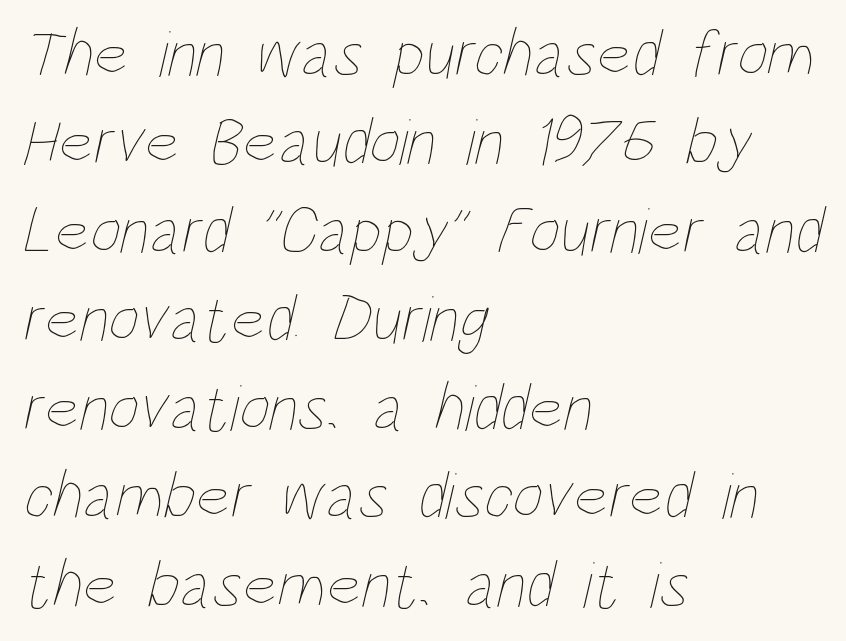
The image shows 67 px thin, condensed type; set left-aligned, normal line spacing (1.32x), normal letter spacing, not underlined; low stroke contrast and a large x-height.
